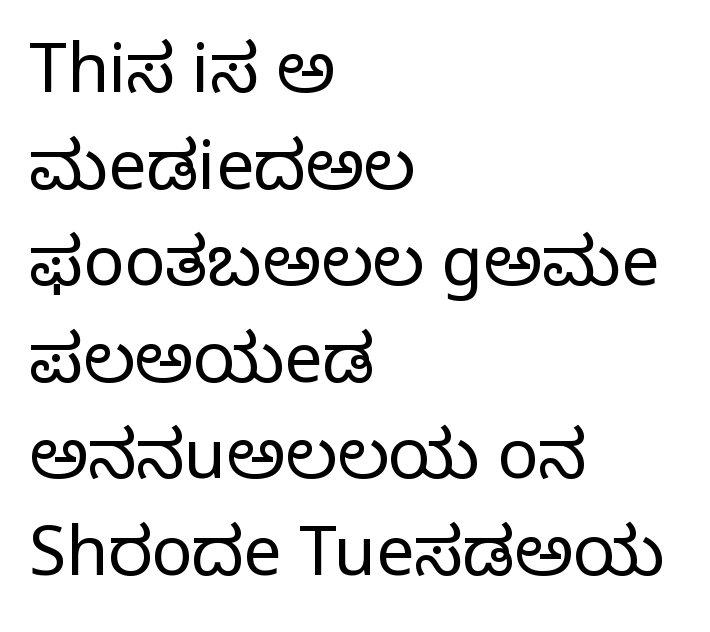
The image shows 68 px regular-weight serif type, upright; set left-aligned, normal line spacing (1.42x), normal letter spacing, not underlined; low stroke contrast and a large x-height.
